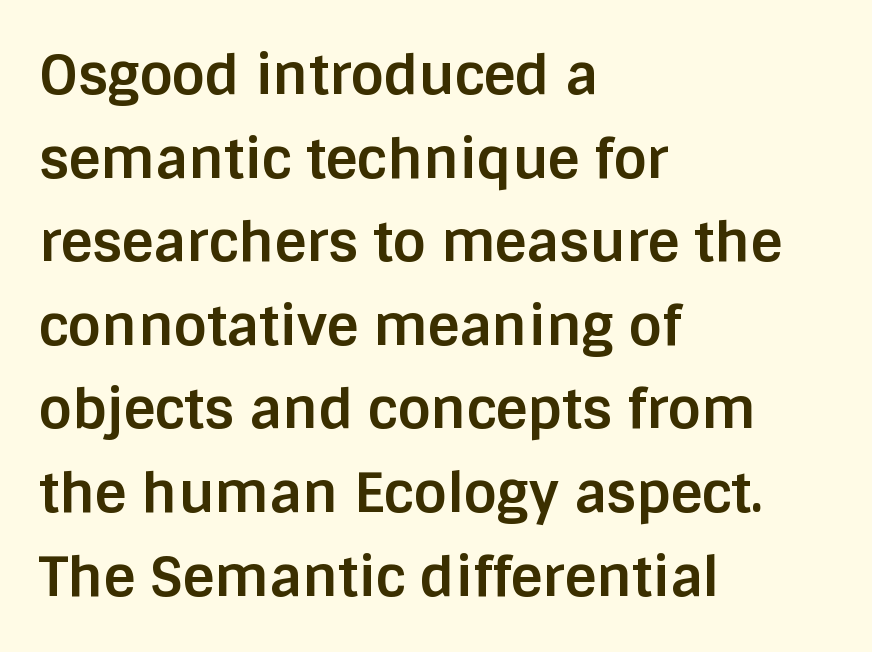
Q: Is the text bold? A: Yes.
Q: Is the text italic (slanted)? A: No, it is upright.
Q: Is the typeface a serif or a sans-serif typeface? A: Sans-serif.
Q: Is the text underlined? A: No.
Q: How is the paragraph aligned? A: Left-aligned.
Q: Is the spacing between letters normal or unusually wide? A: Normal.
Q: Is the spacing between lines tight, normal or loose? A: Normal.
Q: Width (condensed, normal, or wide)? A: Normal.
Q: Stroke contrast? A: Low.
Q: x-height? A: Large.
Q: Monospaced? A: No.
